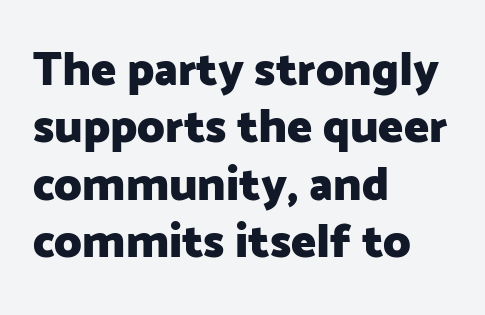
{"serif": "no", "italic": "no", "bold": "yes", "weight": "heavy", "width": "normal", "stroke_contrast": "low", "x_height": "medium", "monospaced": "no", "underline": "no", "align": "left", "line_spacing_ratio": 1.22, "letter_spacing": "normal", "letter_spacing_em": 0.0, "glyph_px": 47}
